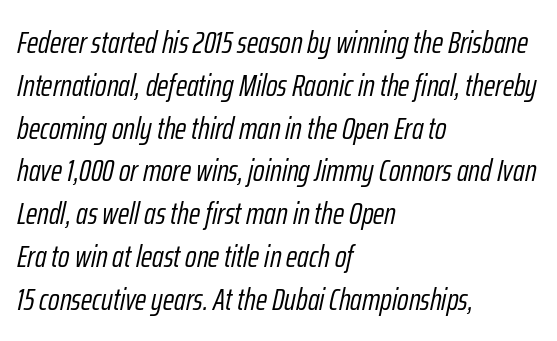
The horizontal fit of the characters is conventional and even. Every row of glyphs begins at an identical x-position on the left. Words float on clear page, feet unadorned. The typography opts for an oblique posture over an upright one. Ink coverage per letter is moderate at most.
